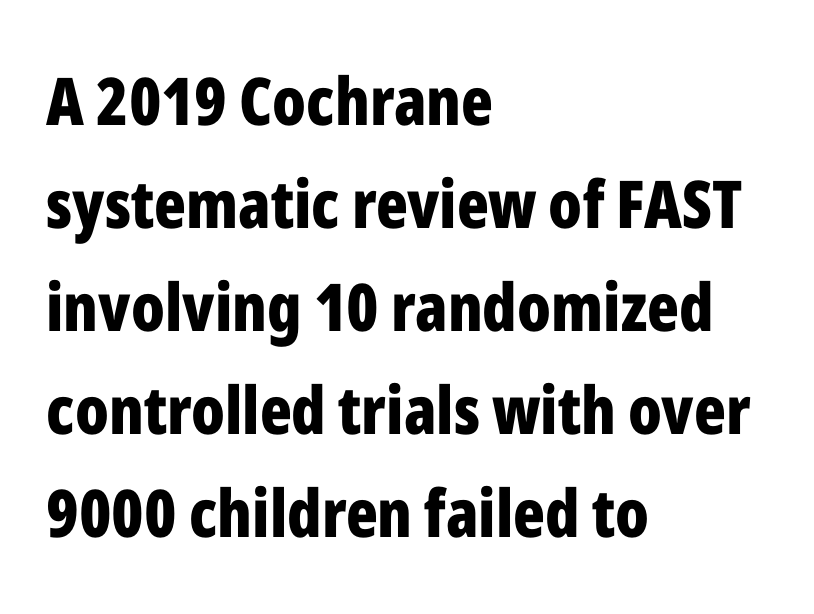
{"serif": "no", "italic": "no", "bold": "yes", "weight": "bold", "width": "condensed", "stroke_contrast": "low", "x_height": "medium", "monospaced": "no", "underline": "no", "align": "left", "line_spacing": "normal", "line_spacing_ratio": 1.56, "letter_spacing": "normal", "letter_spacing_em": 0.0, "glyph_px": 66}
